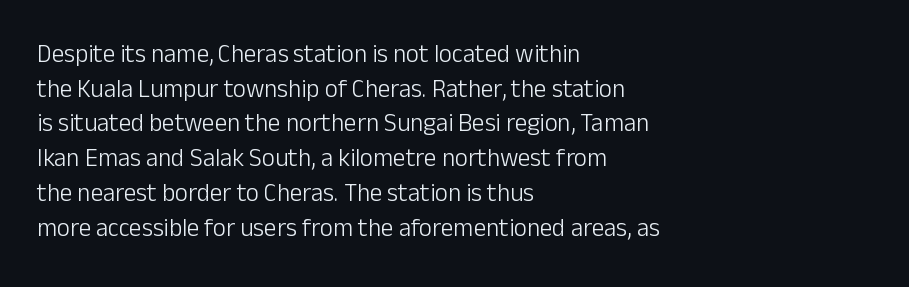
Q: Is the text bold? A: No.
Q: Is the text italic (slanted)? A: No, it is upright.
Q: Is the text underlined? A: No.
Q: How is the paragraph aligned? A: Left-aligned.
Q: Is the spacing between letters normal or unusually wide? A: Normal.
Q: Is the spacing between lines tight, normal or loose? A: Normal.
